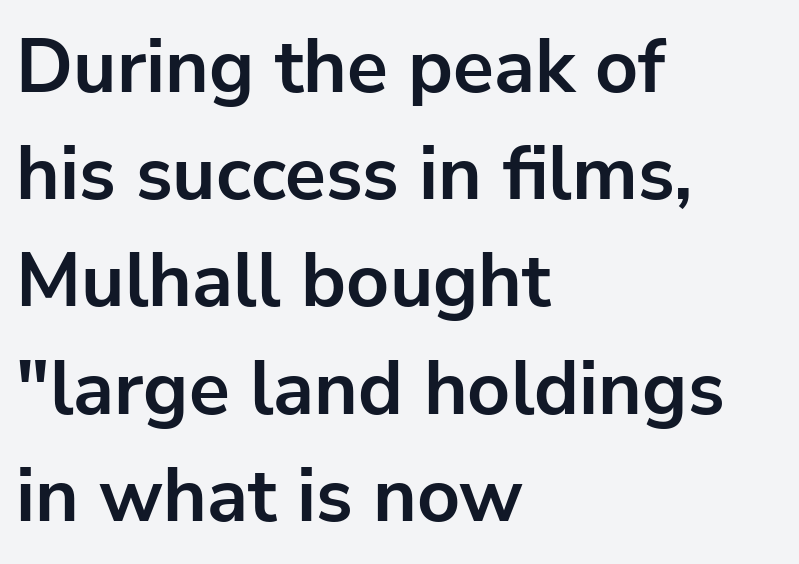
{"serif": "no", "italic": "no", "bold": "yes", "weight": "bold", "width": "normal", "stroke_contrast": "low", "x_height": "medium", "monospaced": "no", "underline": "no", "align": "left", "line_spacing": "normal", "line_spacing_ratio": 1.43, "letter_spacing": "normal", "letter_spacing_em": 0.0, "glyph_px": 75}
